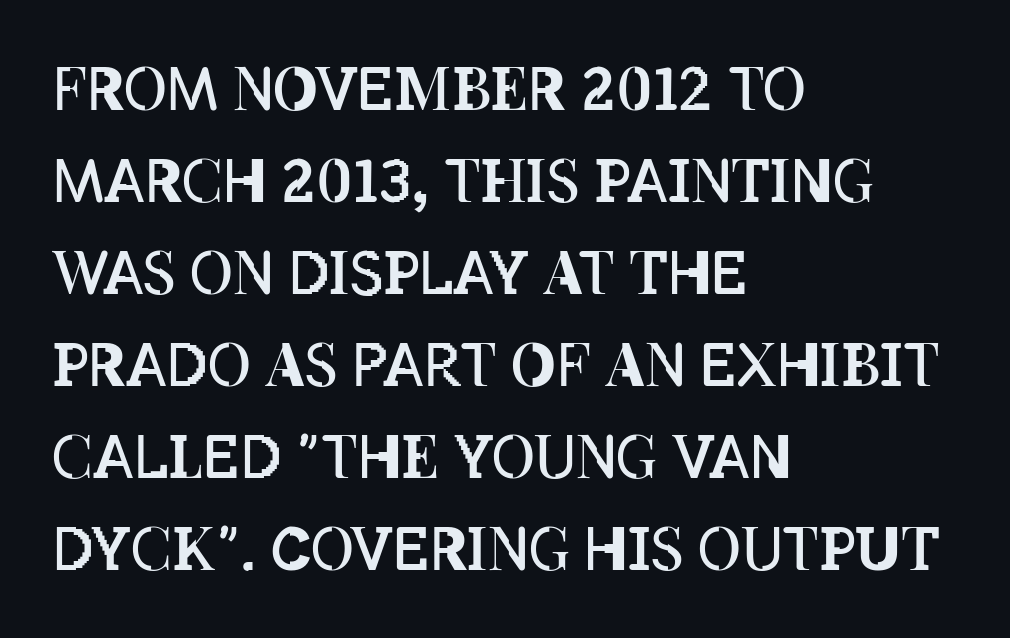
{"italic": "no", "bold": "no", "weight": "regular", "width": "condensed", "stroke_contrast": "low", "x_height": "large", "monospaced": "no", "underline": "no", "align": "left", "line_spacing": "normal", "line_spacing_ratio": 1.56, "letter_spacing": "normal", "letter_spacing_em": 0.0, "glyph_px": 59}
